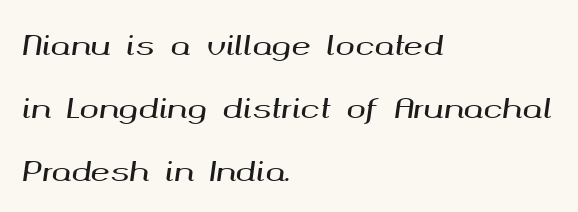
The image shows 26 px text type, italic (leaning right); set left-aligned, loose line spacing (2.43x), normal letter spacing, not underlined.
